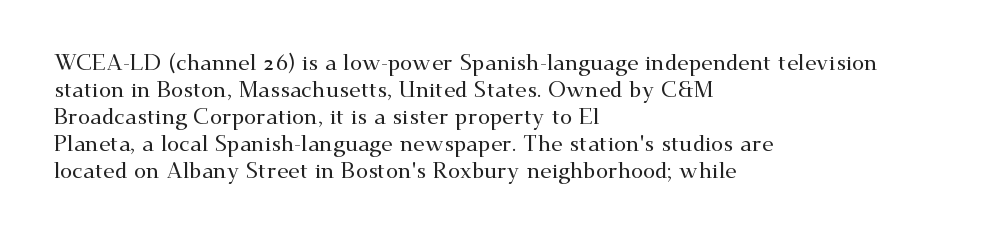
The horizontal fit of the characters is conventional and even. The typesetter chose a ragged-right arrangement here. Upright lettering throughout. The specimen omits any rule beneath the text block's lines.
